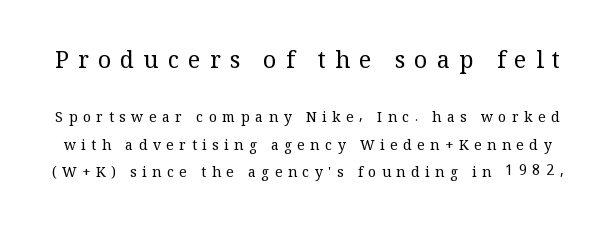
The image shows 23 px text type, upright; set loose line spacing (1.98x), unusually wide letter spacing (+0.4 em), not underlined; the first (top) block is 1.64x larger.
